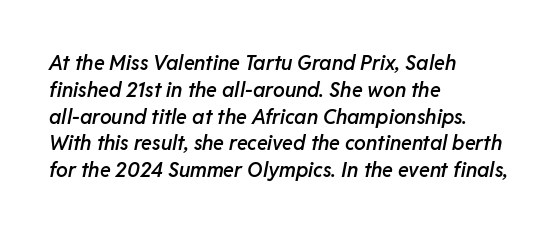
The image shows 20 px text type, italic (leaning right); set left-aligned, normal line spacing (1.34x), normal letter spacing, not underlined.
